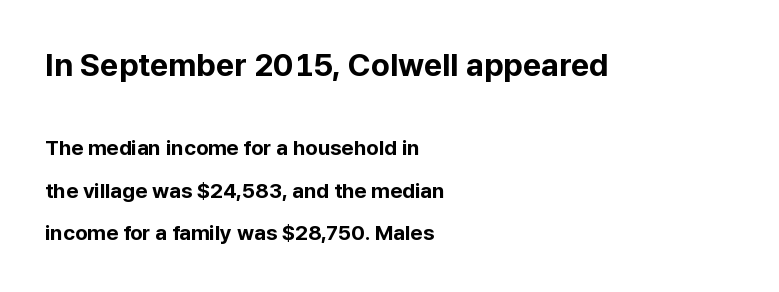
The image shows 32 px bold sans-serif type, upright; set left-aligned, loose line spacing (2.02x), normal letter spacing, not underlined; the first (top) block is 1.52x larger; low stroke contrast and a medium x-height.
